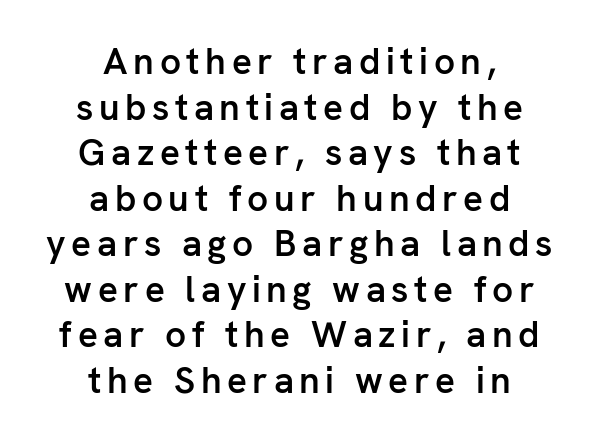
Line starts and ends both wander, symmetrically. The typeface chosen for these lines omits serifs. Typographic density is moderately raised because the face is semibold. The letters advance in unequal steps, a hallmark of proportional type.
